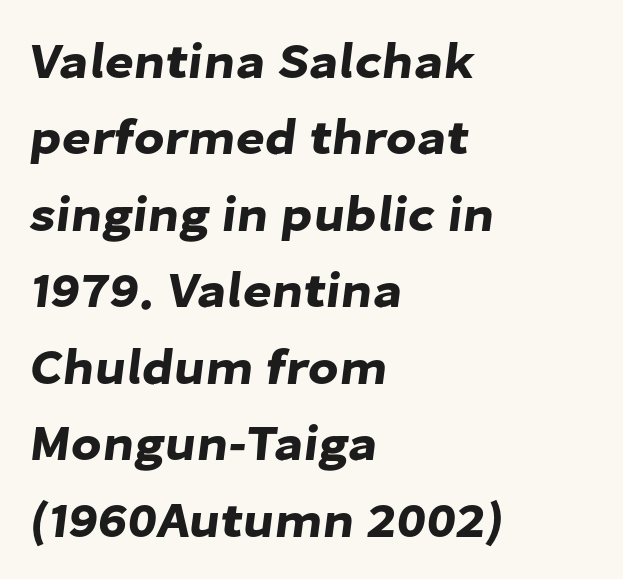
{"serif": "no", "width": "normal", "stroke_contrast": "low", "x_height": "medium", "monospaced": "no", "underline": "no", "align": "left", "line_spacing": "normal", "line_spacing_ratio": 1.53, "letter_spacing": "normal", "letter_spacing_em": 0.0, "glyph_px": 50}
